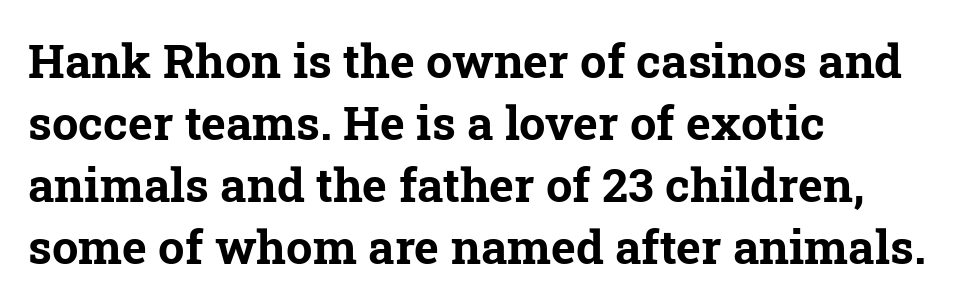
Q: Is the text bold? A: Yes.
Q: Is the typeface a serif or a sans-serif typeface? A: Serif.
Q: Is the text underlined? A: No.
Q: How is the paragraph aligned? A: Left-aligned.
Q: Is the spacing between letters normal or unusually wide? A: Normal.
Q: Is the spacing between lines tight, normal or loose? A: Normal.
Q: Width (condensed, normal, or wide)? A: Normal.
Q: Stroke contrast? A: Low.
Q: x-height? A: Medium.
Q: Monospaced? A: No.
